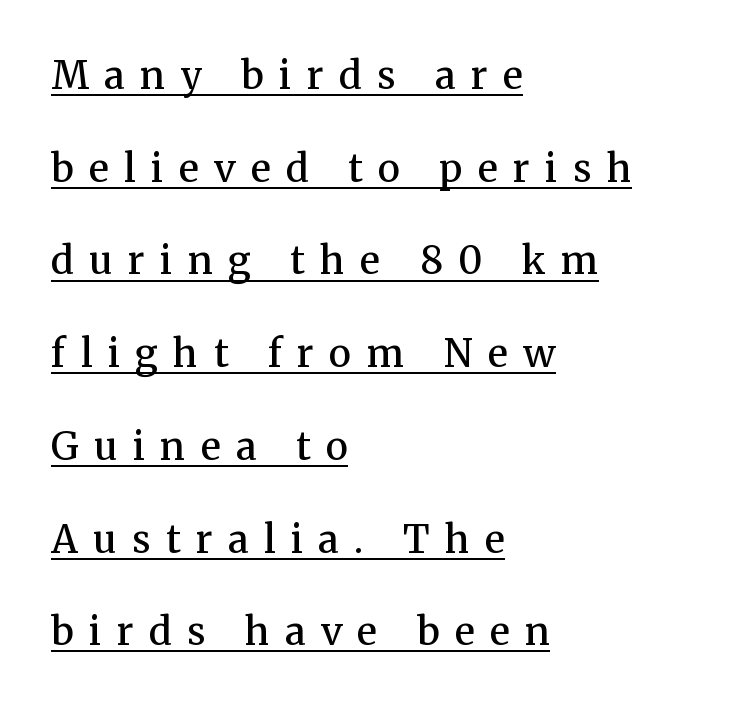
Students, observe the line beneath the letters — that is underlining. Firm but not heavy-handed strokes: this text is semibold. These lines have a slow, spaced-out rhythm from letter to letter. Look at the bottom of the vertical strokes: they flare into serifs here. The lines are spread far apart with generous leading. It's the straight-up-and-down kind of type.
